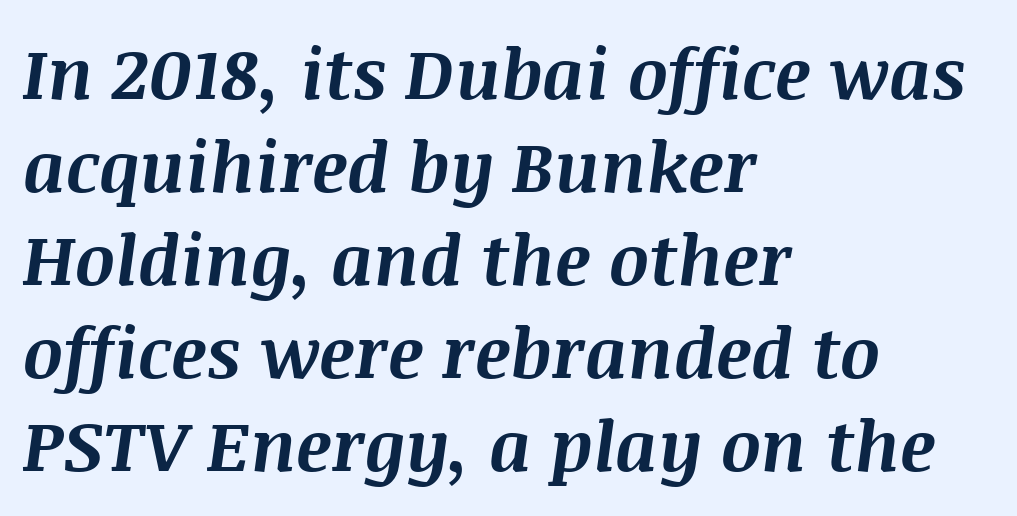
The area under the type is left untouched. The letters sit at their default tracking, neither squeezed nor spread. The axis of the letterforms is tilted away from vertical. Leftover space on each line is placed entirely after the last word.
